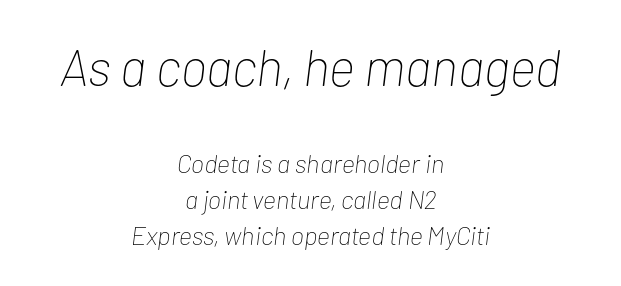
Decoration check: the copy has no underline. Teacher's note: observe the equal gaps on both sides — that is centered alignment. The passage shown leans; its letterforms are oblique. Of the two passages, the one on top uses the larger point size. Is this a heavy cut? Hardly; it is regular or lighter. How would I describe the line gaps? Plain and ordinary.
